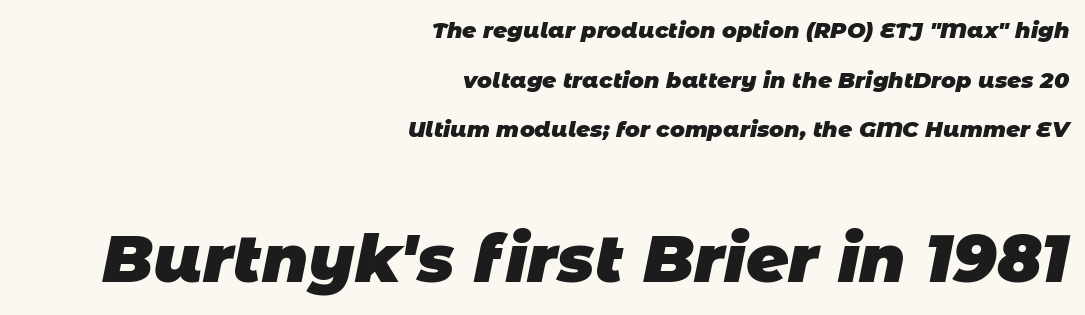
{"serif": "no", "bold": "yes", "weight": "heavy", "width": "normal", "stroke_contrast": "low", "x_height": "large", "monospaced": "no", "underline": "no", "align": "right", "line_spacing": "loose", "line_spacing_ratio": 2.26, "letter_spacing": "normal", "letter_spacing_em": 0.0, "larger_block": "second", "size_ratio": 3.0, "glyph_px": 66}
